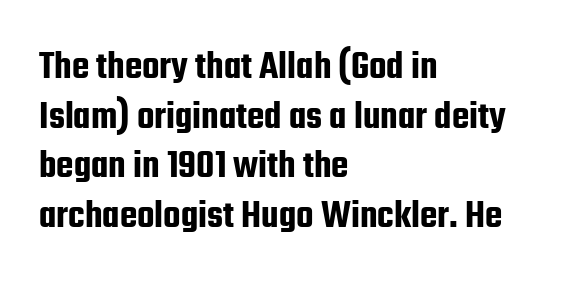
The image shows 40 px condensed sans-serif type, upright; set left-aligned, line spacing 1.24x, normal letter spacing, not underlined; low stroke contrast and a medium x-height.
